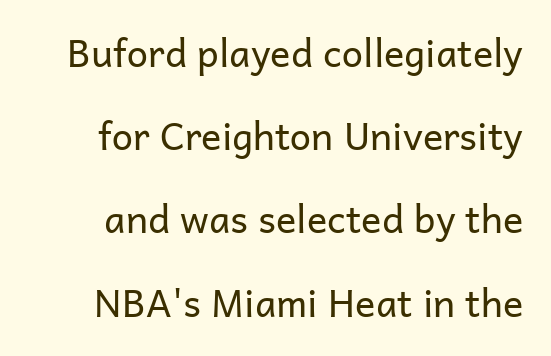
{"serif": "no", "italic": "no", "bold": "no", "weight": "regular", "width": "normal", "stroke_contrast": "low", "x_height": "medium", "monospaced": "no", "underline": "no", "line_spacing": "loose", "line_spacing_ratio": 2.19, "letter_spacing": "normal", "letter_spacing_em": 0.0, "glyph_px": 38}
